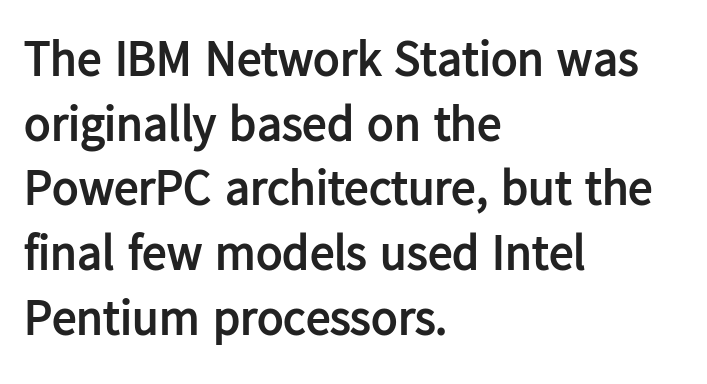
Summary of vertical rhythm: regular, with standard interline spacing. The rag falls on the right side of this text block. Beneath every word, the page is bare. Letter spacing: default. Ascenders rise straight up at ninety degrees.
